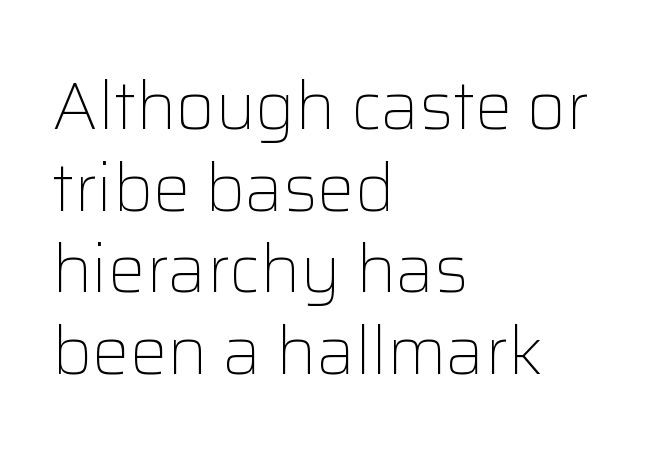
{"serif": "no", "italic": "no", "bold": "no", "weight": "light", "width": "normal", "stroke_contrast": "low", "x_height": "medium", "monospaced": "no", "underline": "no", "align": "left", "line_spacing_ratio": 1.22, "letter_spacing": "normal", "letter_spacing_em": 0.0, "glyph_px": 67}
